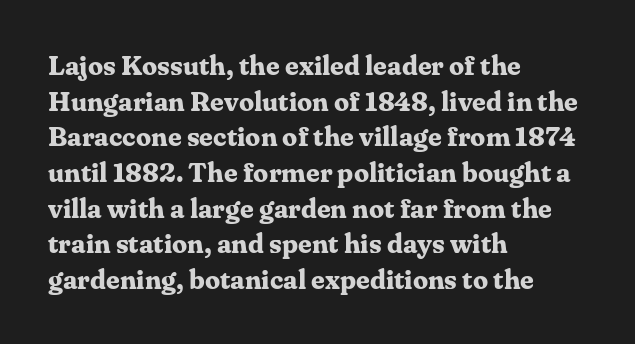
The image shows 27 px bold type, upright; set left-aligned, normal line spacing (1.32x), normal letter spacing, not underlined.
